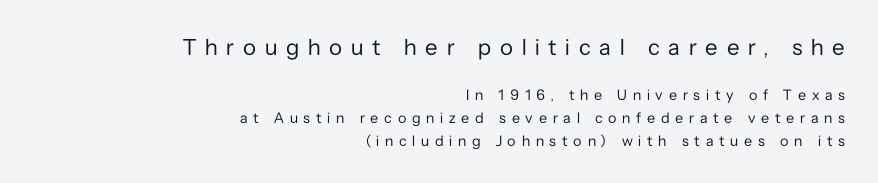
The image shows 23 px text type, upright; set right-aligned, normal line spacing (1.52x), unusually wide letter spacing (+0.38 em), not underlined; the first (top) block is 1.53x larger.
